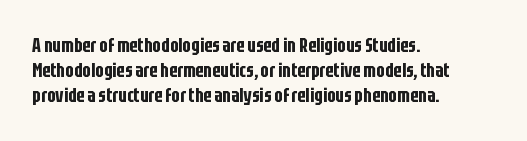
{"italic": "no", "underline": "no", "align": "left", "line_spacing": "normal", "line_spacing_ratio": 1.26, "letter_spacing": "normal", "letter_spacing_em": 0.0, "glyph_px": 20}
